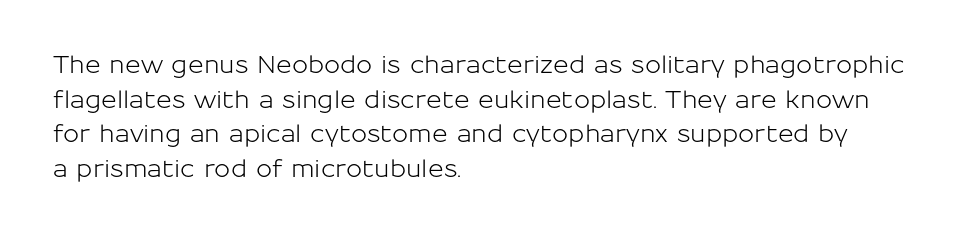
{"italic": "no", "underline": "no", "align": "left", "line_spacing": "normal", "line_spacing_ratio": 1.44, "letter_spacing": "normal", "letter_spacing_em": 0.0, "glyph_px": 24}
